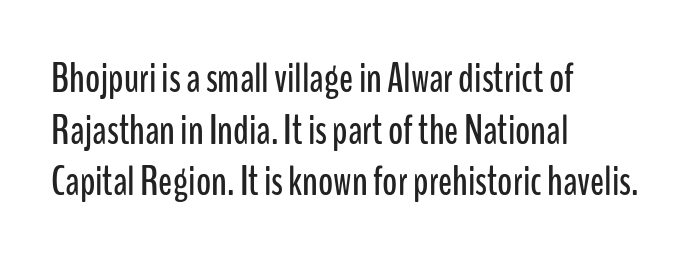
The image shows 41 px condensed sans-serif type, upright; set left-aligned, normal line spacing (1.26x), normal letter spacing, not underlined; low stroke contrast and a medium x-height.
